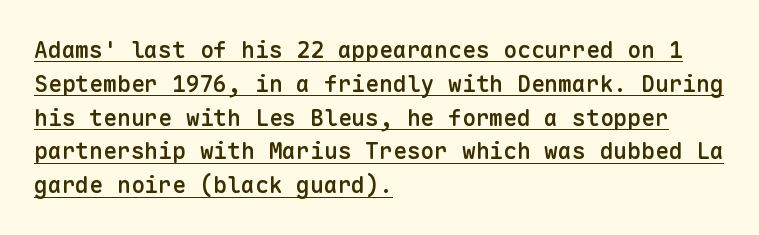
The image shows 23 px text type, upright; set left-aligned, normal line spacing (1.47x), normal letter spacing, underlined.
